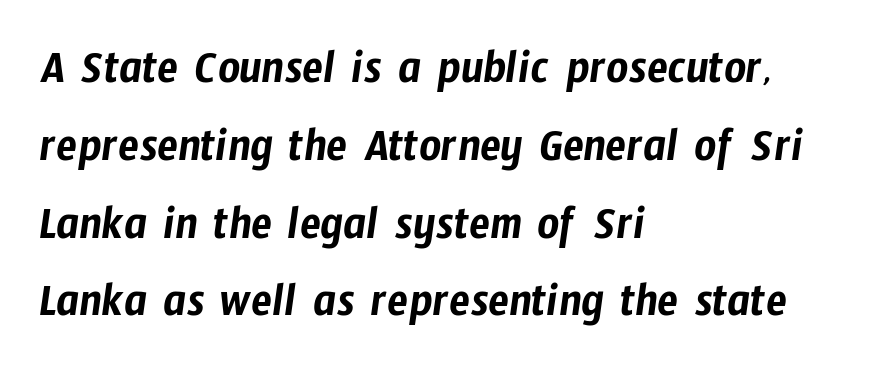
{"serif": "no", "width": "condensed", "stroke_contrast": "low", "x_height": "medium", "monospaced": "no", "underline": "no", "align": "left", "line_spacing": "normal", "line_spacing_ratio": 1.62, "letter_spacing": "normal", "letter_spacing_em": 0.0, "glyph_px": 48}
